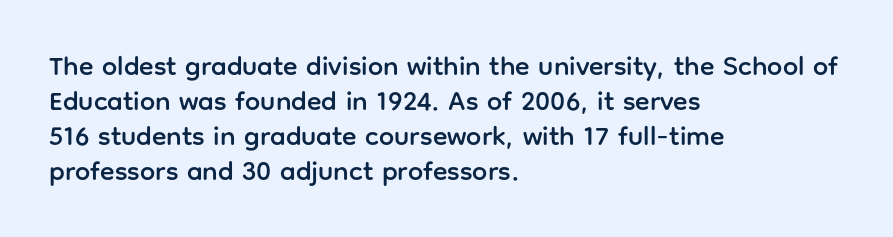
In CSS terms this would be text-align: left. Does the lettering tilt? It doesn't — this is upright. The strip under each line holds only bare page. Each word holds together tightly as a unit, with standard inter-letter gaps. These lines sit exactly where default settings would place them.
